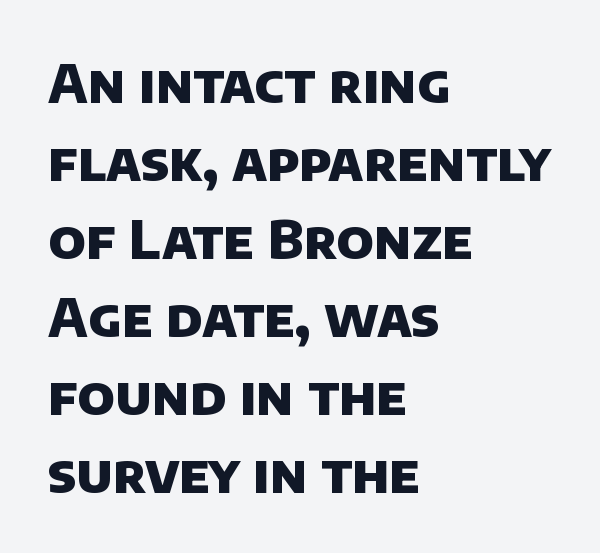
Q: Is the text bold? A: Yes.
Q: Is the typeface a serif or a sans-serif typeface? A: Sans-serif.
Q: Is the text underlined? A: No.
Q: How is the paragraph aligned? A: Left-aligned.
Q: Is the spacing between letters normal or unusually wide? A: Normal.
Q: Is the spacing between lines tight, normal or loose? A: Normal.
Q: Width (condensed, normal, or wide)? A: Normal.
Q: Stroke contrast? A: Low.
Q: x-height? A: Large.
Q: Monospaced? A: No.
